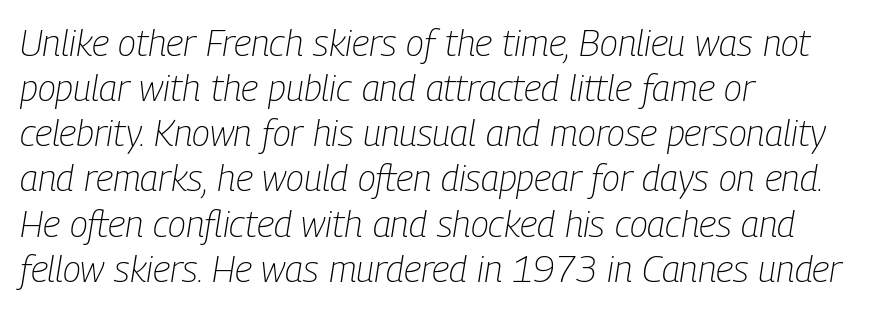
The image shows 37 px light, condensed type, italic (leaning right); set left-aligned, line spacing 1.22x, normal letter spacing, not underlined; low stroke contrast and a medium x-height.
